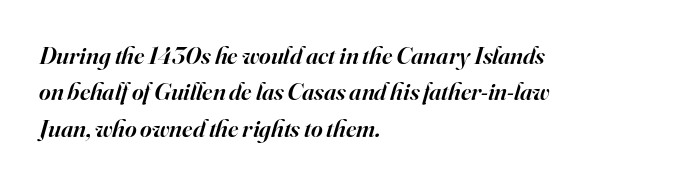
The axis of the letterforms is tilted away from vertical. Each word holds together tightly as a unit, with standard inter-letter gaps. Plain, unruled lines of type. Alignment: flush left.
